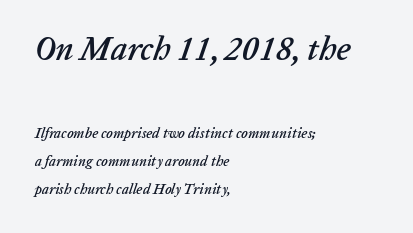
{"italic": "yes", "lean": "right", "slant_degrees": 20, "width": "normal", "stroke_contrast": "low", "x_height": "medium", "monospaced": "no", "underline": "no", "align": "left", "line_spacing": "loose", "line_spacing_ratio": 1.99, "letter_spacing": "normal", "letter_spacing_em": 0.0, "larger_block": "first", "size_ratio": 2.36, "glyph_px": 33}
